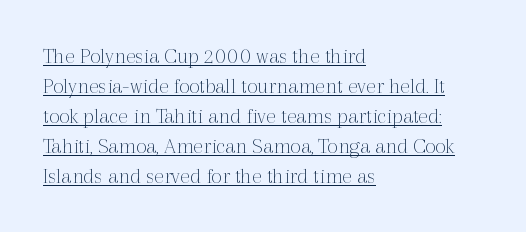
The passage shown has conventional tracking throughout. Compared with typical paragraphs, the rows here are spaced about the same. When letters stand straight like this, we call the style roman or upright. The strokes carry an ordinary text weight at most.
